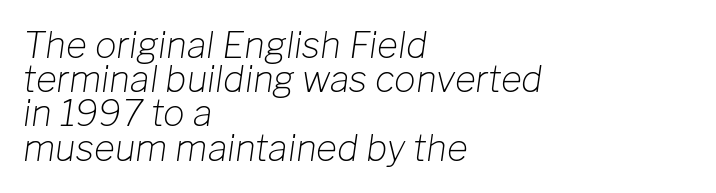
The image shows 36 px light type, italic (leaning right); set left-aligned, tight line spacing (0.95x), normal letter spacing, not underlined; low stroke contrast and a medium x-height.
